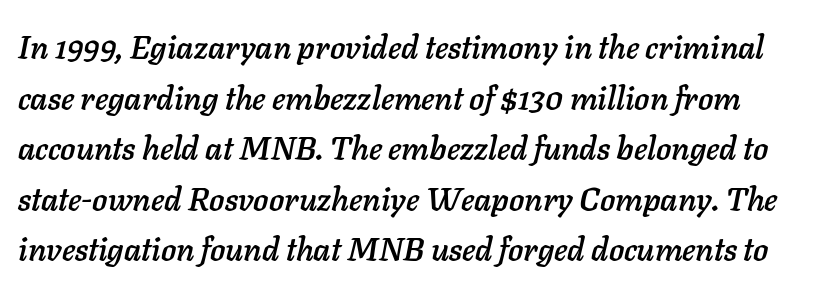
{"italic": "yes", "lean": "right", "slant_degrees": 11, "width": "normal", "stroke_contrast": "low", "x_height": "medium", "monospaced": "no", "underline": "no", "line_spacing": "normal", "line_spacing_ratio": 1.58, "letter_spacing": "normal", "letter_spacing_em": 0.0, "glyph_px": 32}
